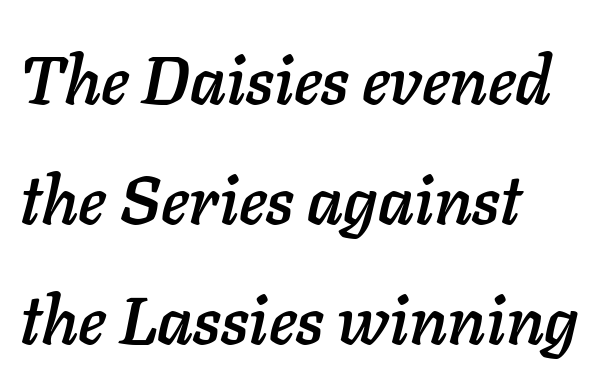
Q: Is the text italic (slanted)? A: Yes, it leans right by about 11 degrees.
Q: Is the text underlined? A: No.
Q: How is the paragraph aligned? A: Left-aligned.
Q: Is the spacing between letters normal or unusually wide? A: Normal.
Q: Width (condensed, normal, or wide)? A: Normal.
Q: Stroke contrast? A: Low.
Q: x-height? A: Medium.
Q: Monospaced? A: No.
